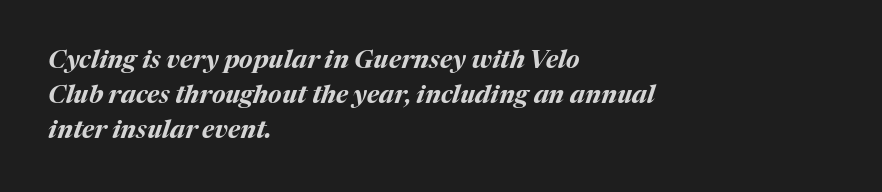
Q: Is the text bold? A: Yes.
Q: Is the text italic (slanted)? A: Yes, it leans right by about 17 degrees.
Q: Is the text underlined? A: No.
Q: How is the paragraph aligned? A: Left-aligned.
Q: Is the spacing between letters normal or unusually wide? A: Normal.
Q: Is the spacing between lines tight, normal or loose? A: Normal.
